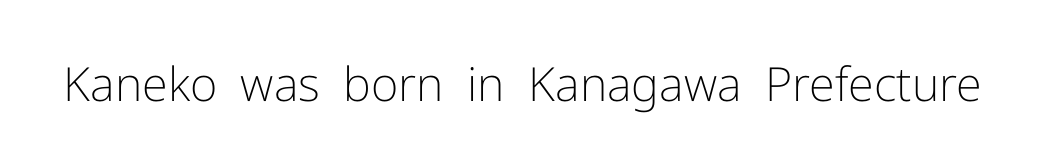
The image shows 47 px light sans-serif type, upright; set normal letter spacing, not underlined; low stroke contrast and a medium x-height.
